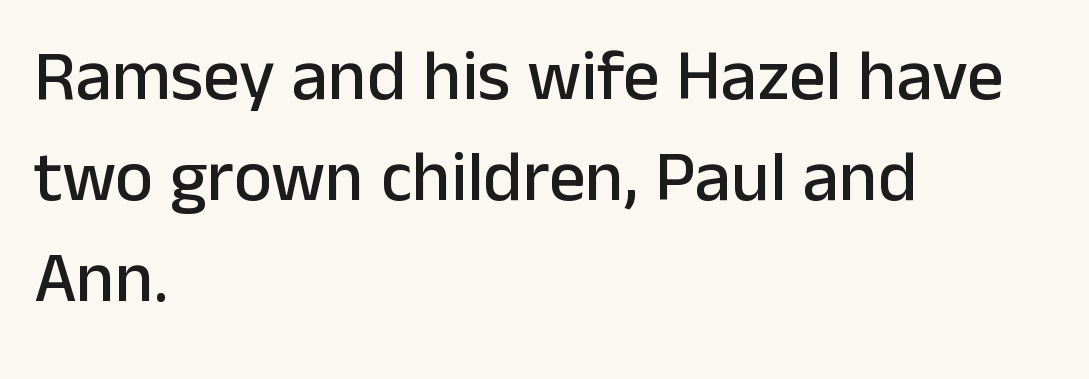
The baseline area is clear. Notice how descenders clear the ascenders below comfortably — that's standard leading. Rendered with straight, roman letterforms. These lines keep a tight, regular rhythm from letter to letter. The text was rendered using a sans face with plain stroke endings. Casual observation: everything's shoved over to the left.
